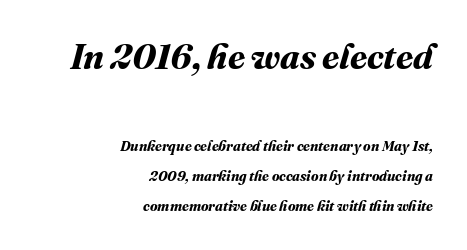
{"bold": "yes", "weight": "bold", "width": "normal", "stroke_contrast": "medium", "x_height": "medium", "monospaced": "no", "underline": "no", "align": "right", "line_spacing": "loose", "line_spacing_ratio": 2.15, "letter_spacing": "normal", "letter_spacing_em": 0.0, "larger_block": "first", "size_ratio": 2.5, "glyph_px": 35}
